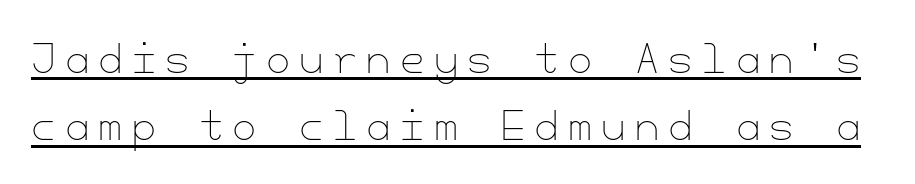
Q: Is the text bold? A: No.
Q: Is the text italic (slanted)? A: No, it is upright.
Q: Is the text underlined? A: Yes.
Q: Is the spacing between letters normal or unusually wide? A: Unusually wide.
Q: Width (condensed, normal, or wide)? A: Normal.
Q: Stroke contrast? A: Low.
Q: x-height? A: Small.
